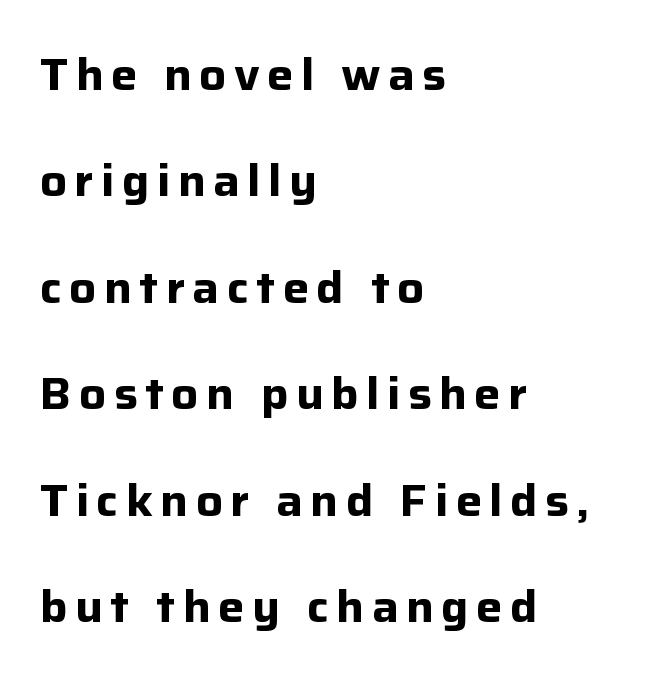
The specimen reads as upright at a glance. The lines are spread far apart with generous leading. As a designer I'd log this as weight 700, bold. Nothing sits at the stroke ends, so this counts as sans-serif. The gap between lines stays unmarked.
